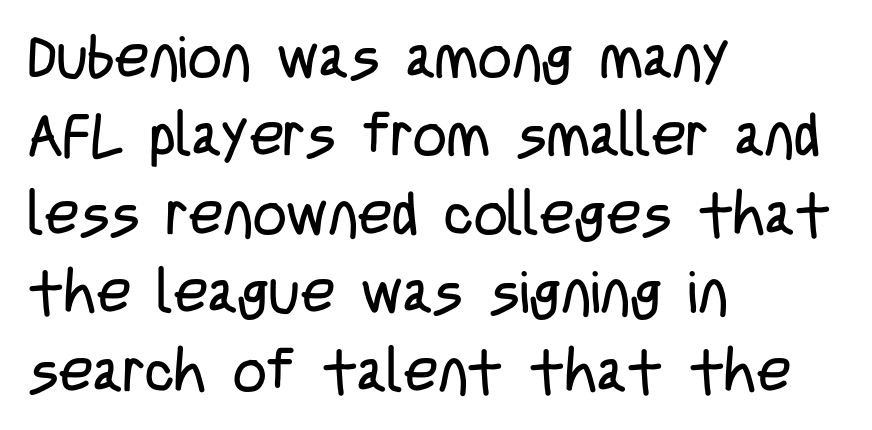
Q: Is the text bold? A: No.
Q: Is the text italic (slanted)? A: No, it is upright.
Q: Is the typeface a serif or a sans-serif typeface? A: Sans-serif.
Q: Is the text underlined? A: No.
Q: How is the paragraph aligned? A: Left-aligned.
Q: Is the spacing between letters normal or unusually wide? A: Normal.
Q: Is the spacing between lines tight, normal or loose? A: Normal.
Q: Width (condensed, normal, or wide)? A: Condensed.
Q: Stroke contrast? A: Low.
Q: x-height? A: Large.
Q: Monospaced? A: No.
